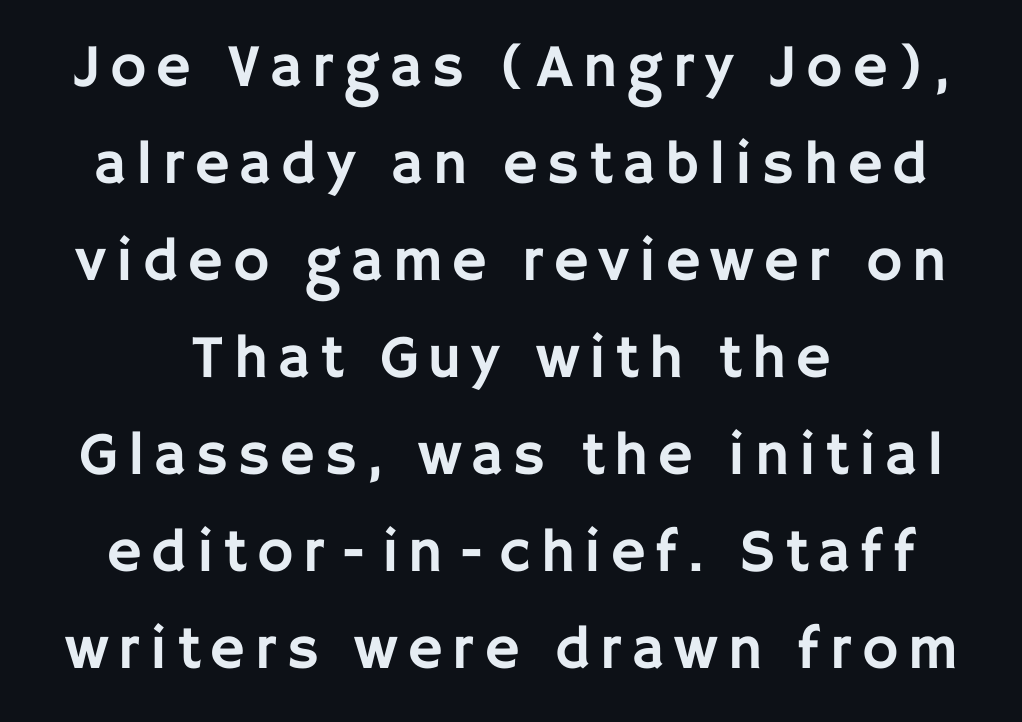
{"serif": "no", "italic": "no", "width": "normal", "stroke_contrast": "low", "x_height": "large", "monospaced": "no", "underline": "no", "align": "center", "line_spacing": "normal", "line_spacing_ratio": 1.59, "glyph_px": 61}
